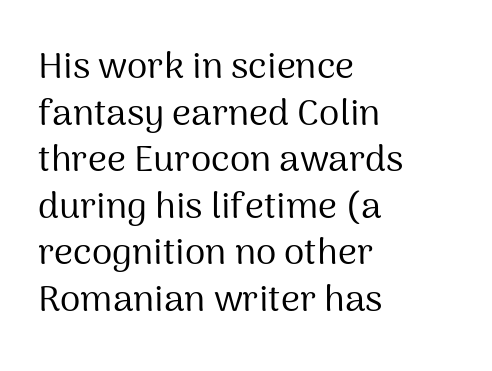
{"serif": "no", "italic": "no", "bold": "no", "weight": "regular", "width": "normal", "stroke_contrast": "medium", "x_height": "medium", "monospaced": "no", "underline": "no", "align": "left", "line_spacing": "normal", "line_spacing_ratio": 1.26, "letter_spacing": "normal", "letter_spacing_em": 0.0, "glyph_px": 37}
